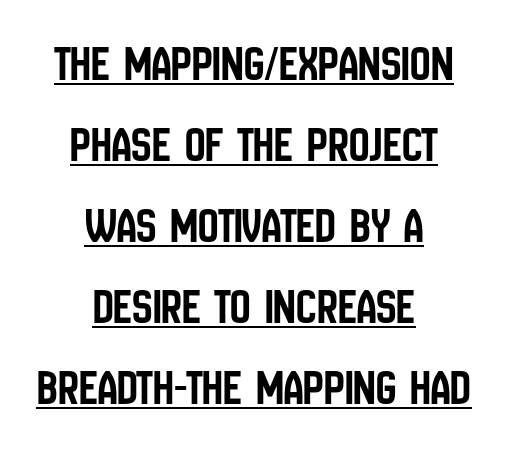
Q: Is the text italic (slanted)? A: No, it is upright.
Q: Is the typeface a serif or a sans-serif typeface? A: Sans-serif.
Q: Is the text underlined? A: Yes.
Q: How is the paragraph aligned? A: Centered.
Q: Is the spacing between letters normal or unusually wide? A: Normal.
Q: Is the spacing between lines tight, normal or loose? A: Normal.
Q: Width (condensed, normal, or wide)? A: Condensed.
Q: Stroke contrast? A: Low.
Q: x-height? A: Large.
Q: Monospaced? A: No.
